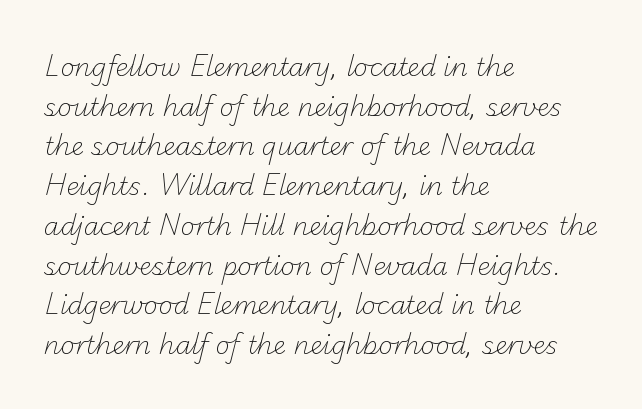
{"bold": "no", "underline": "no", "align": "left", "line_spacing": "normal", "line_spacing_ratio": 1.59, "letter_spacing": "normal", "letter_spacing_em": 0.0, "glyph_px": 25}
